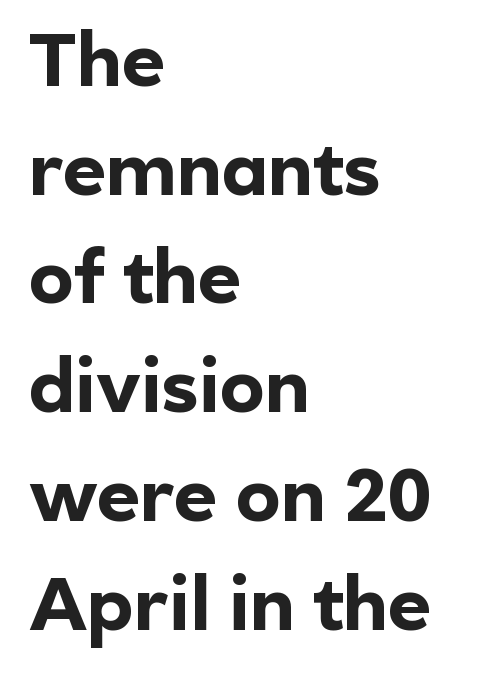
The image shows 75 px bold sans-serif type, upright; set left-aligned, normal line spacing (1.45x), normal letter spacing, not underlined; a medium x-height.
